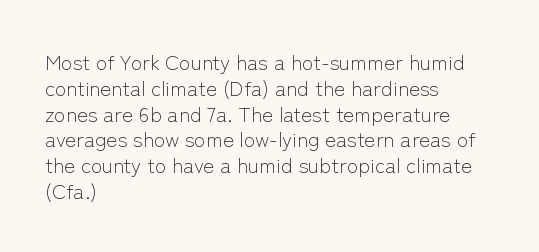
Q: Is the text bold? A: No.
Q: Is the text italic (slanted)? A: No, it is upright.
Q: Is the text underlined? A: No.
Q: How is the paragraph aligned? A: Left-aligned.
Q: Is the spacing between letters normal or unusually wide? A: Normal.
